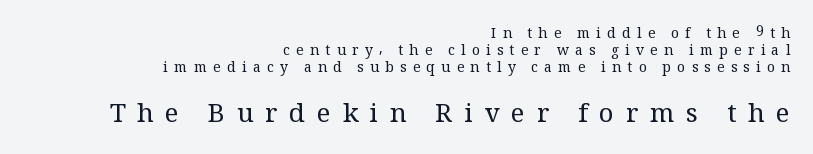
Q: Is the text bold? A: No.
Q: Is the text italic (slanted)? A: No, it is upright.
Q: Is the text underlined? A: No.
Q: How is the paragraph aligned? A: Right-aligned.
Q: Is the spacing between letters normal or unusually wide? A: Unusually wide.
Q: Which block of text is set in a larger size, the first (top) or the second (bottom)? A: The second (bottom) one.
